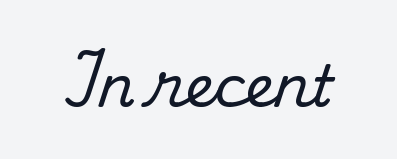
Q: Is the text italic (slanted)? A: Yes.
Q: Is the typeface a serif or a sans-serif typeface? A: Serif.
Q: Is the text underlined? A: No.
Q: Is the spacing between letters normal or unusually wide? A: Normal.
Q: Width (condensed, normal, or wide)? A: Normal.
Q: Stroke contrast? A: Medium.
Q: x-height? A: Small.
Q: Monospaced? A: No.
